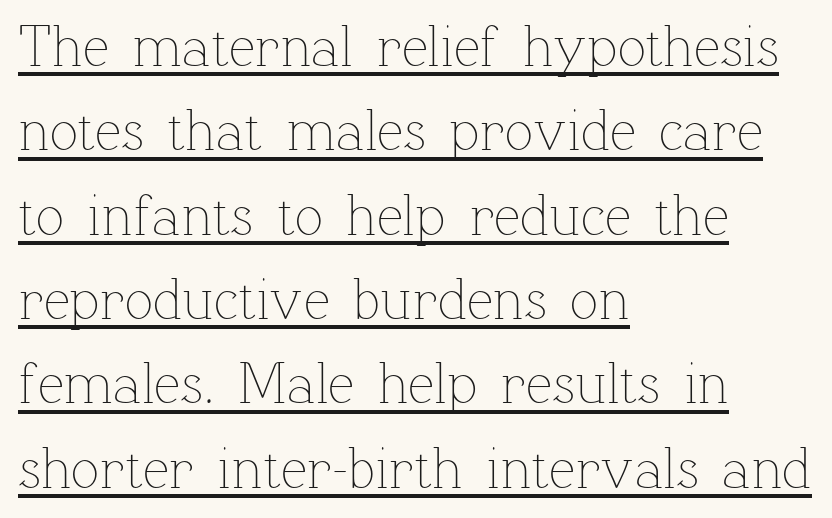
The image shows 59 px thin type, upright; set left-aligned, normal line spacing (1.43x), normal letter spacing, underlined; low stroke contrast and a medium x-height.
